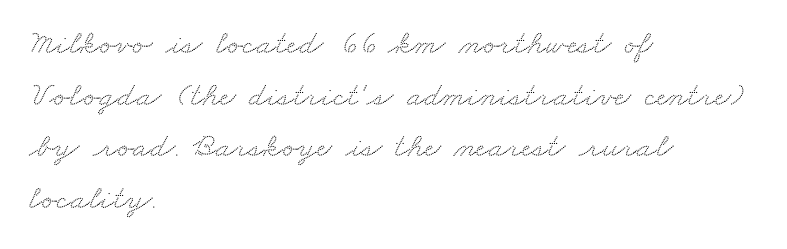
Q: Is the typeface a serif or a sans-serif typeface? A: Serif.
Q: Is the text underlined? A: No.
Q: How is the paragraph aligned? A: Left-aligned.
Q: Is the spacing between letters normal or unusually wide? A: Normal.
Q: Is the spacing between lines tight, normal or loose? A: Normal.
Q: Width (condensed, normal, or wide)? A: Wide.
Q: Stroke contrast? A: Medium.
Q: x-height? A: Small.
Q: Monospaced? A: No.
